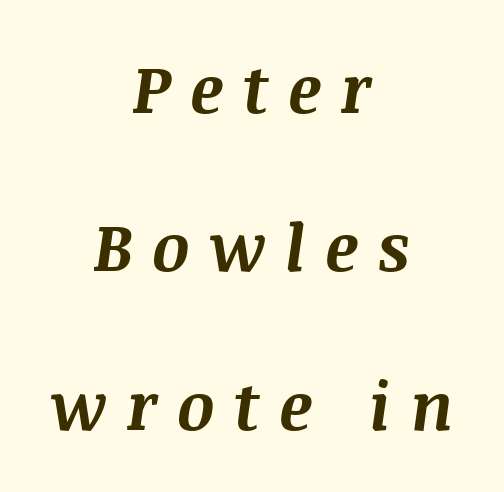
{"italic": "yes", "lean": "right", "slant_degrees": 8, "bold": "yes", "weight": "bold", "width": "normal", "stroke_contrast": "medium", "x_height": "large", "monospaced": "no", "underline": "no", "align": "center", "line_spacing": "loose", "line_spacing_ratio": 2.4, "letter_spacing": "wide", "letter_spacing_em": 0.29, "glyph_px": 66}
